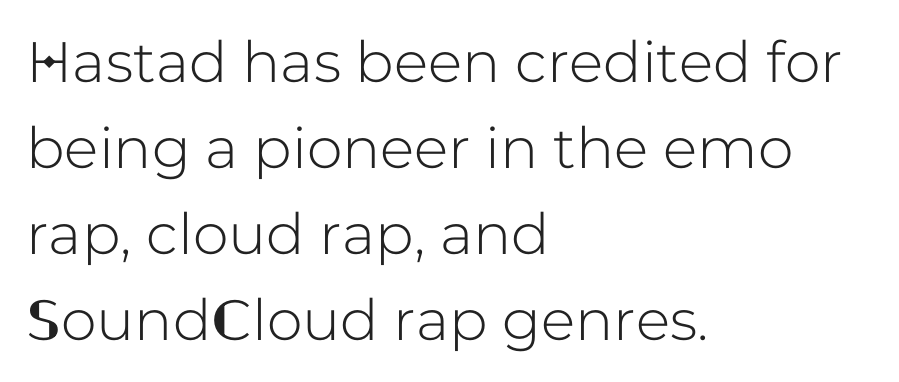
Any mark beneath the type? The region is blank. This sample uses plain, unmodified letter spacing. These lines are rendered in a variable-pitch font. Do the letters lean? They stand straight. The type family on display is of the sans-serif kind.
